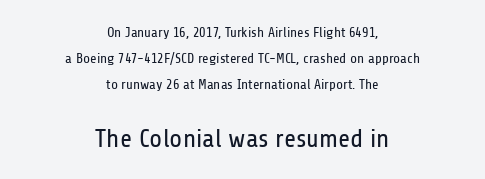
Q: Is the text bold? A: No.
Q: Is the text italic (slanted)? A: No, it is upright.
Q: Is the text underlined? A: No.
Q: How is the paragraph aligned? A: Centered.
Q: Is the spacing between letters normal or unusually wide? A: Normal.
Q: Which block of text is set in a larger size, the first (top) or the second (bottom)? A: The second (bottom) one.
